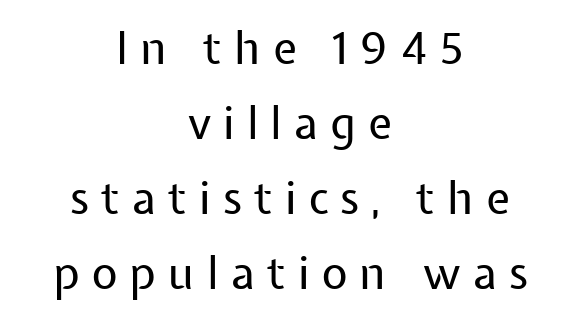
Q: Is the text bold? A: No.
Q: Is the text italic (slanted)? A: No, it is upright.
Q: Is the typeface a serif or a sans-serif typeface? A: Sans-serif.
Q: Is the text underlined? A: No.
Q: How is the paragraph aligned? A: Centered.
Q: Is the spacing between letters normal or unusually wide? A: Unusually wide.
Q: Is the spacing between lines tight, normal or loose? A: Normal.
Q: Width (condensed, normal, or wide)? A: Normal.
Q: Stroke contrast? A: Low.
Q: x-height? A: Medium.
Q: Monospaced? A: No.
